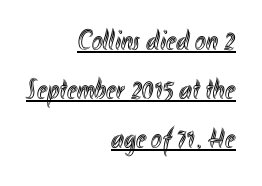
Is this a fixed-width face? No — the glyphs have proportional, varying widths. Layout note: lines flush right. Underlined type. No extra tracking has been applied to these lines.
